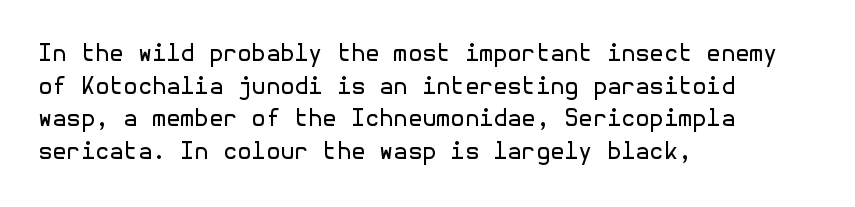
Characters follow at the spacing the type designer built in. The letterforms sit at book weight or below. Rendered with straight, roman letterforms. The rows are spaced the way most documents space them. The strip under each line holds only bare page.
